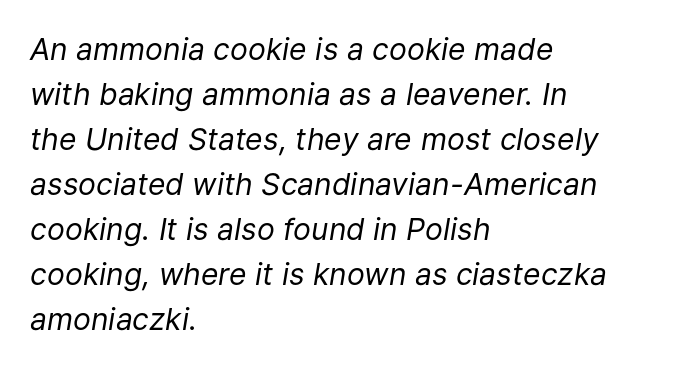
{"italic": "yes", "lean": "right", "slant_degrees": 9, "bold": "no", "weight": "regular", "width": "normal", "stroke_contrast": "low", "x_height": "medium", "monospaced": "no", "underline": "no", "align": "left", "line_spacing": "normal", "line_spacing_ratio": 1.5, "letter_spacing": "normal", "letter_spacing_em": 0.0, "glyph_px": 30}
